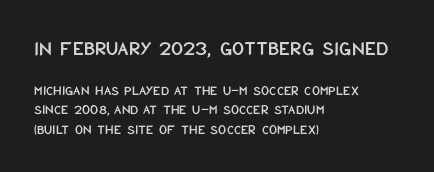
The image shows 21 px text type, upright; set left-aligned, normal line spacing (1.42x), normal letter spacing, not underlined; the first (top) block is 1.5x larger.
